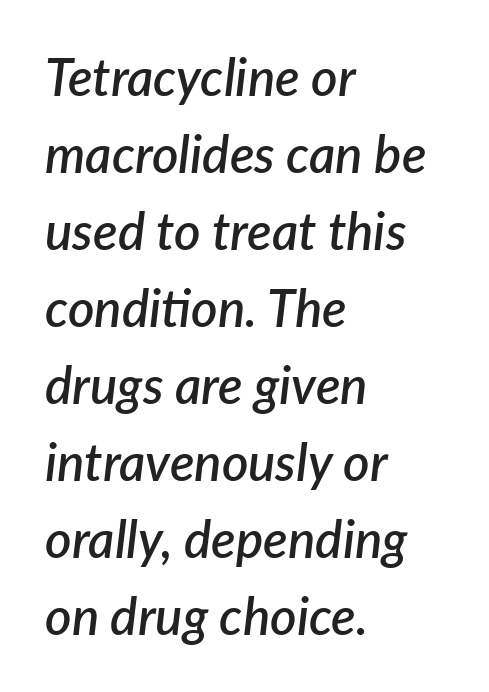
{"italic": "yes", "lean": "right", "slant_degrees": 7, "bold": "semi", "weight": "semibold", "width": "normal", "stroke_contrast": "low", "x_height": "medium", "monospaced": "no", "underline": "no", "align": "left", "line_spacing": "normal", "line_spacing_ratio": 1.51, "letter_spacing": "normal", "letter_spacing_em": 0.0, "glyph_px": 51}
